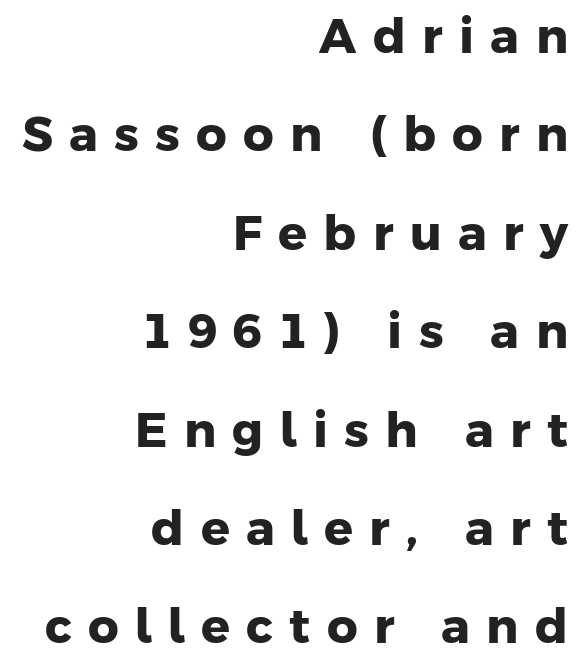
If you drew a ruler down the right edge, every line would touch it. Are there feet on the stems? There aren't — it's a sans. Varying glyph widths throughout — classic text-font behaviour. The tracking reads as deliberately expanded to a designer's eye. Letters rest on an invisible, unmarked baseline. Loosely led — the rows are spread out.
